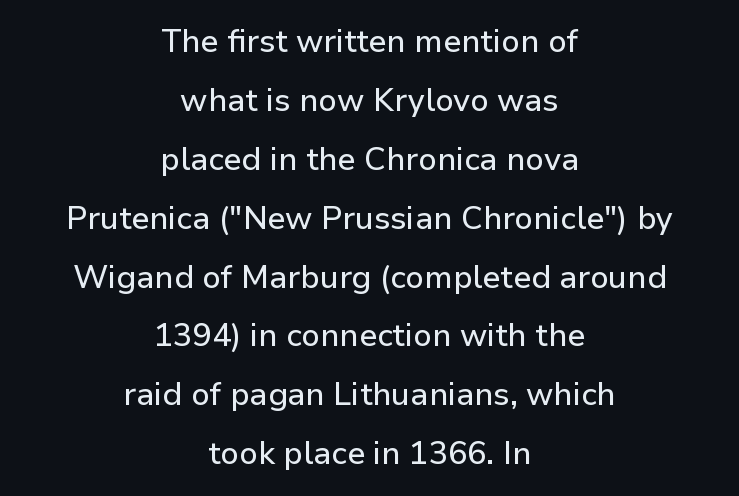
Q: Is the text italic (slanted)? A: No, it is upright.
Q: Is the typeface a serif or a sans-serif typeface? A: Sans-serif.
Q: Is the text underlined? A: No.
Q: How is the paragraph aligned? A: Centered.
Q: Is the spacing between letters normal or unusually wide? A: Normal.
Q: Width (condensed, normal, or wide)? A: Normal.
Q: Stroke contrast? A: Low.
Q: x-height? A: Medium.
Q: Monospaced? A: No.
